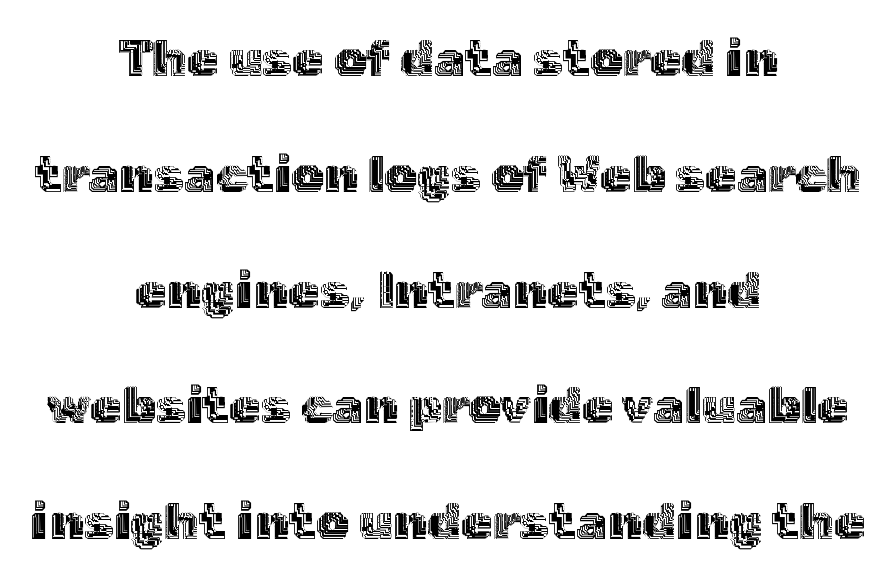
Q: Is the text italic (slanted)? A: No, it is upright.
Q: Is the text underlined? A: No.
Q: How is the paragraph aligned? A: Centered.
Q: Is the spacing between letters normal or unusually wide? A: Normal.
Q: Is the spacing between lines tight, normal or loose? A: Loose.
Q: Width (condensed, normal, or wide)? A: Normal.
Q: x-height? A: Medium.
Q: Monospaced? A: No.
